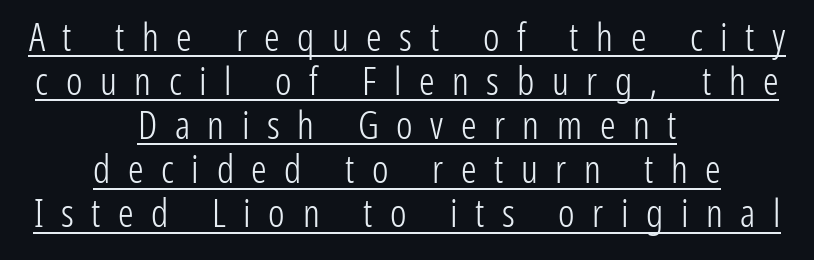
Q: Is the text bold? A: No.
Q: Is the text italic (slanted)? A: No, it is upright.
Q: Is the typeface a serif or a sans-serif typeface? A: Sans-serif.
Q: Is the text underlined? A: Yes.
Q: How is the paragraph aligned? A: Centered.
Q: Is the spacing between letters normal or unusually wide? A: Unusually wide.
Q: Is the spacing between lines tight, normal or loose? A: Tight.
Q: Width (condensed, normal, or wide)? A: Condensed.
Q: Stroke contrast? A: Low.
Q: x-height? A: Medium.
Q: Monospaced? A: No.
